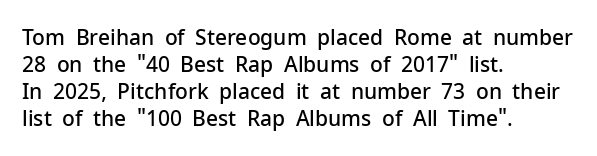
{"italic": "no", "bold": "semi", "underline": "no", "align": "left", "line_spacing": "normal", "line_spacing_ratio": 1.29, "letter_spacing": "normal", "letter_spacing_em": 0.0, "glyph_px": 21}
